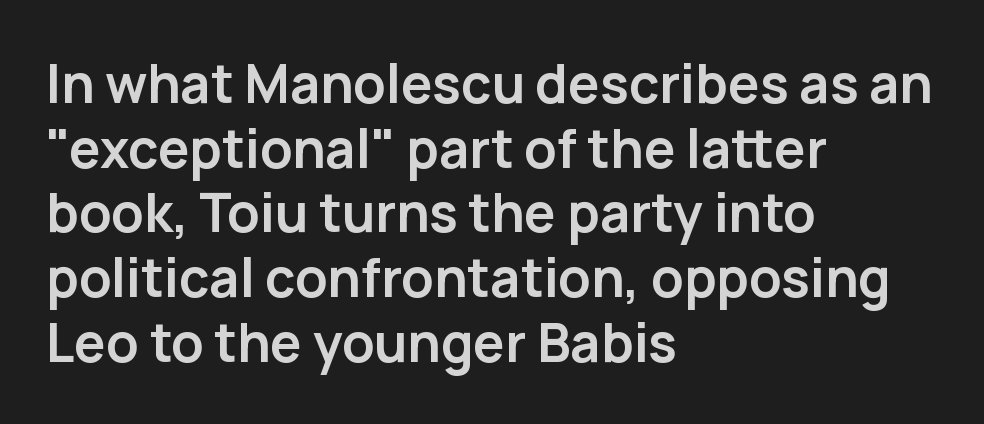
Q: Is the text bold? A: Yes.
Q: Is the text italic (slanted)? A: No, it is upright.
Q: Is the typeface a serif or a sans-serif typeface? A: Sans-serif.
Q: Is the text underlined? A: No.
Q: How is the paragraph aligned? A: Left-aligned.
Q: Is the spacing between letters normal or unusually wide? A: Normal.
Q: Width (condensed, normal, or wide)? A: Normal.
Q: Stroke contrast? A: Low.
Q: x-height? A: Medium.
Q: Monospaced? A: No.
